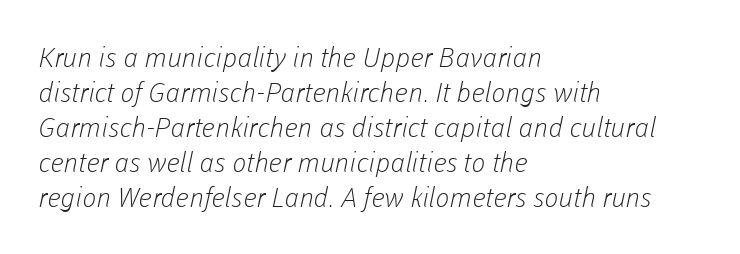
Leading: standard. Characters follow at the spacing the type designer built in. Where is the straight margin? On the left. A quiet, ordinary-to-light weight characterises the typeface. Decoration check: the copy has no underline.
